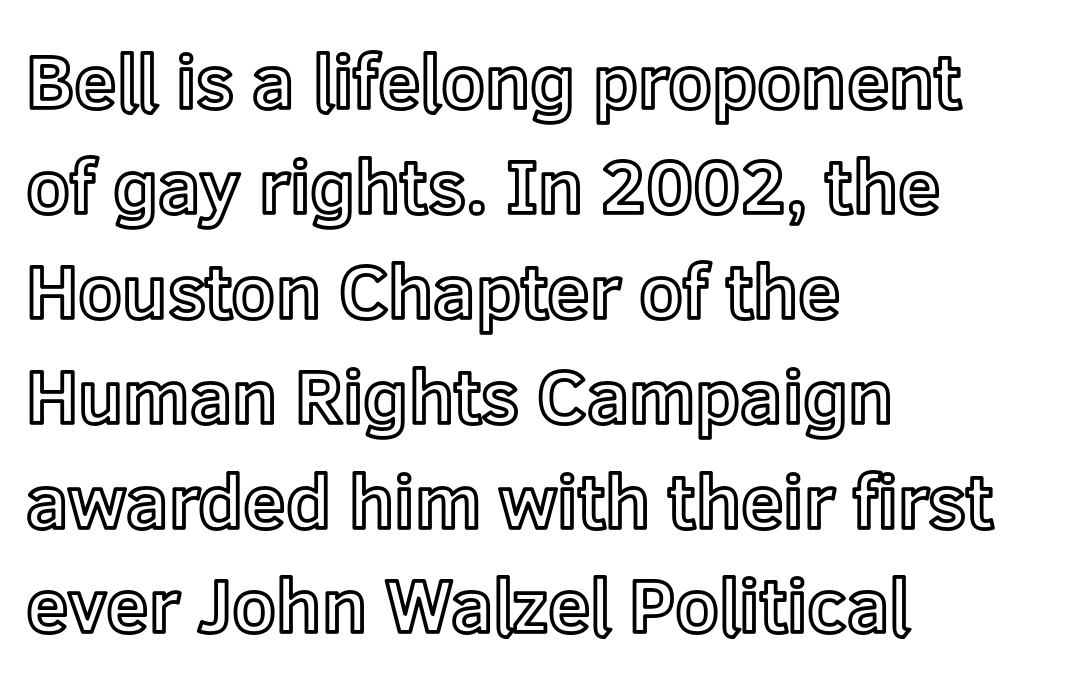
Words float on clear page, feet unadorned. Is the letter spacing exaggerated? No — it looks like the ordinary default. Notice how descenders clear the ascenders below comfortably — that's standard leading. Here the designer chose a conventional face with non-uniform glyph widths. The axis of the letterforms is exactly vertical. The paragraph has a hard left edge and a soft right edge.
